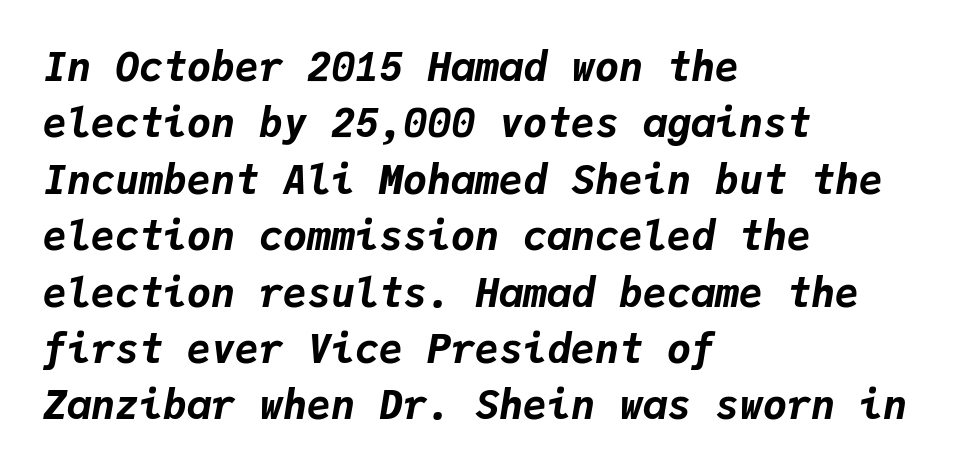
The image shows 40 px bold type, italic (leaning right), monospaced; set left-aligned, normal line spacing (1.41x), normal letter spacing, not underlined; low stroke contrast and a medium x-height.
